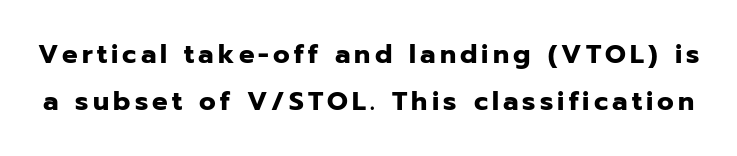
Q: Is the text bold? A: Yes.
Q: Is the text italic (slanted)? A: No, it is upright.
Q: Is the text underlined? A: No.
